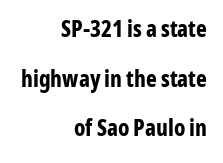
Q: Is the text bold? A: Yes.
Q: Is the text italic (slanted)? A: No, it is upright.
Q: Is the text underlined? A: No.
Q: How is the paragraph aligned? A: Right-aligned.
Q: Is the spacing between letters normal or unusually wide? A: Normal.
Q: Is the spacing between lines tight, normal or loose? A: Loose.
